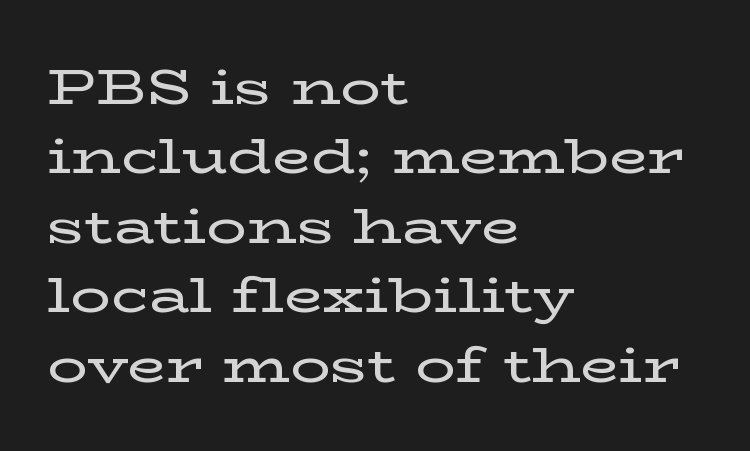
{"serif": "yes", "italic": "no", "width": "wide", "stroke_contrast": "low", "x_height": "medium", "monospaced": "no", "underline": "no", "align": "left", "line_spacing": "normal", "line_spacing_ratio": 1.39, "letter_spacing": "normal", "letter_spacing_em": 0.0, "glyph_px": 50}
